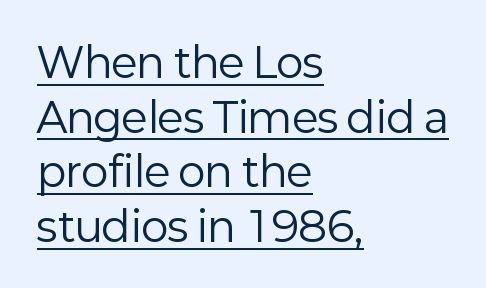
{"serif": "no", "italic": "no", "bold": "no", "weight": "regular", "width": "normal", "stroke_contrast": "low", "x_height": "medium", "monospaced": "no", "underline": "yes", "align": "left", "line_spacing": "normal", "line_spacing_ratio": 1.33, "letter_spacing": "normal", "letter_spacing_em": 0.0, "glyph_px": 41}
